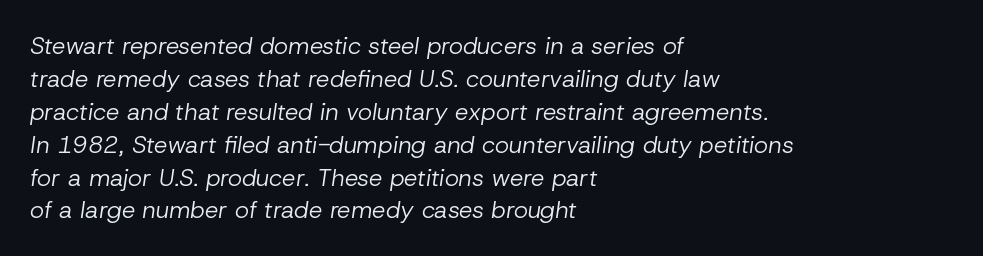
Q: Is the text bold? A: No.
Q: Is the text italic (slanted)? A: Yes, it leans right by about 8 degrees.
Q: Is the text underlined? A: No.
Q: How is the paragraph aligned? A: Left-aligned.
Q: Is the spacing between letters normal or unusually wide? A: Normal.
Q: Is the spacing between lines tight, normal or loose? A: Normal.
